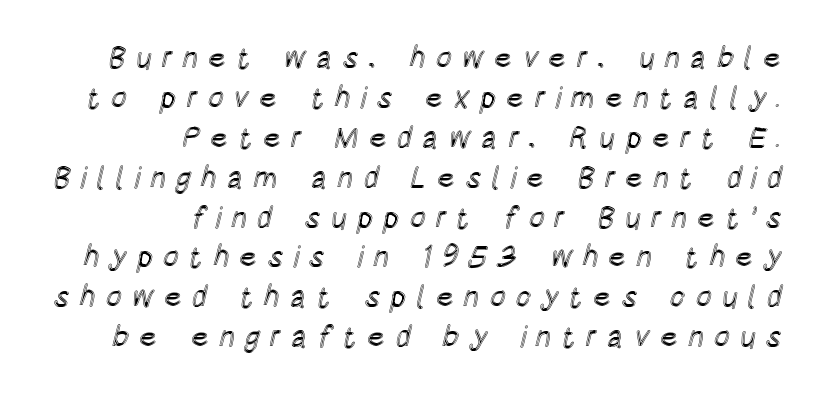
{"width": "condensed", "x_height": "large", "monospaced": "no", "underline": "no", "align": "right", "line_spacing": "normal", "line_spacing_ratio": 1.33, "letter_spacing": "wide", "letter_spacing_em": 0.32, "glyph_px": 30}
